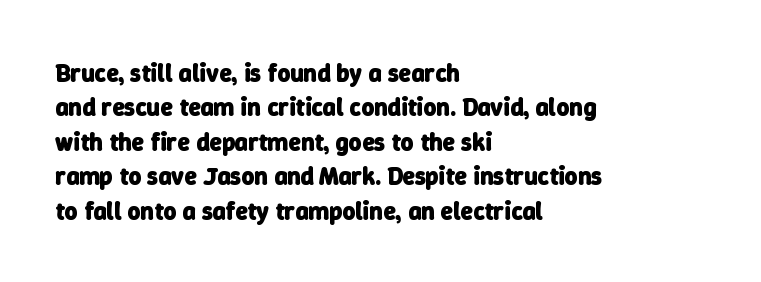
The image shows 25 px bold type; set left-aligned, normal line spacing (1.38x), normal letter spacing, not underlined.
